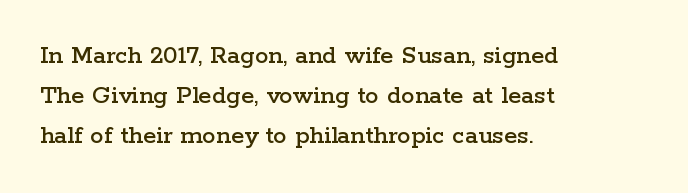
{"italic": "no", "underline": "no", "align": "left", "line_spacing": "normal", "line_spacing_ratio": 1.49, "letter_spacing": "normal", "letter_spacing_em": 0.0, "glyph_px": 27}
